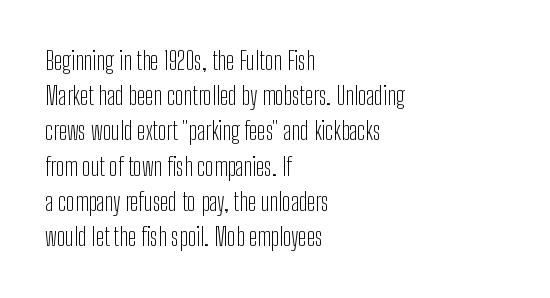
The image shows 25 px text type, upright; set left-aligned, normal line spacing (1.41x), normal letter spacing, not underlined.
